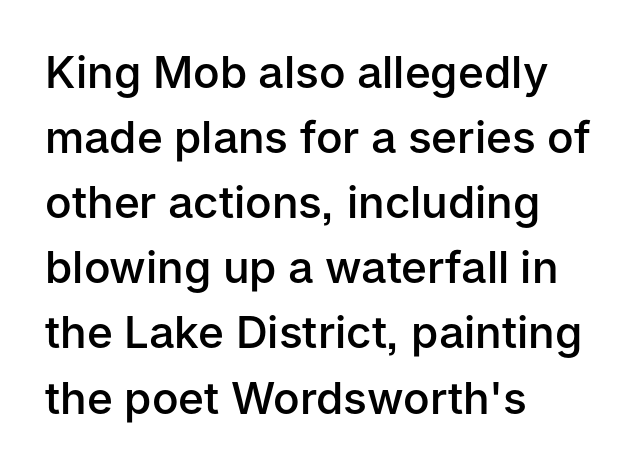
The image shows 44 px semibold sans-serif type, upright; set left-aligned, normal line spacing (1.48x), normal letter spacing, not underlined; low stroke contrast and a medium x-height.
